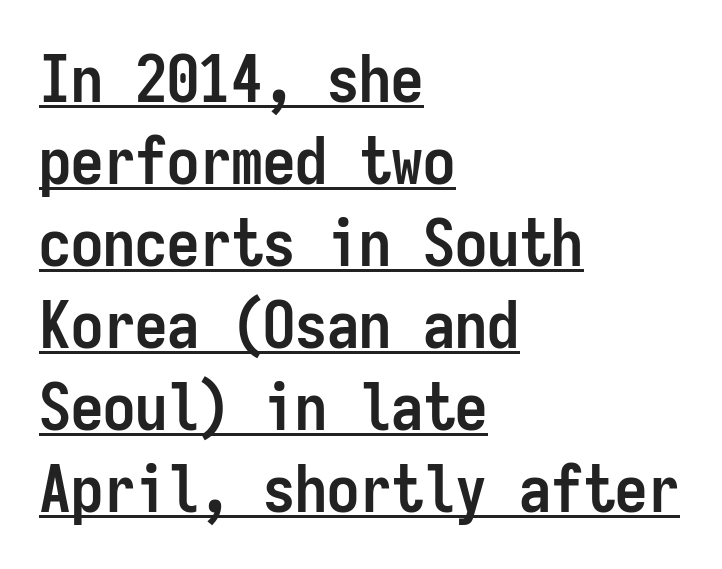
Compared with typical paragraphs, the rows here are spaced about the same. You can tell from the bare stems that sans-serif type was used. Compared with undecorated copy, this sample adds a rule below the words. The letters stand upright; this is a roman face.
